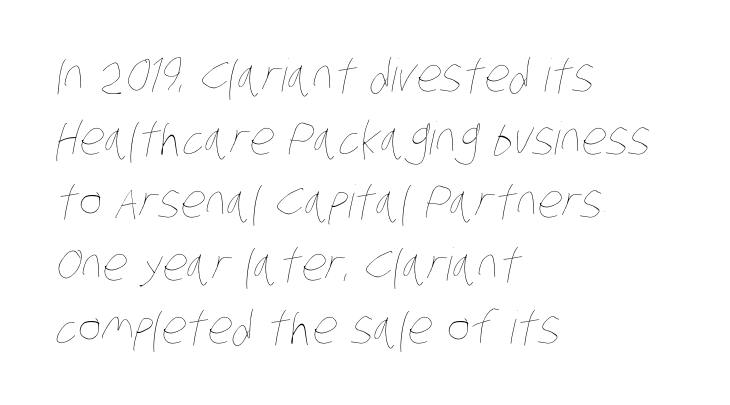
If you drew a ruler down the left edge, every line would touch it. Inter-character spacing is left at the font's built-in metrics. Check under the words: just untouched page. This sample has the flowing, uneven cadence of proportional lettering. A typesetter would call this leading conventional body-copy spacing.
